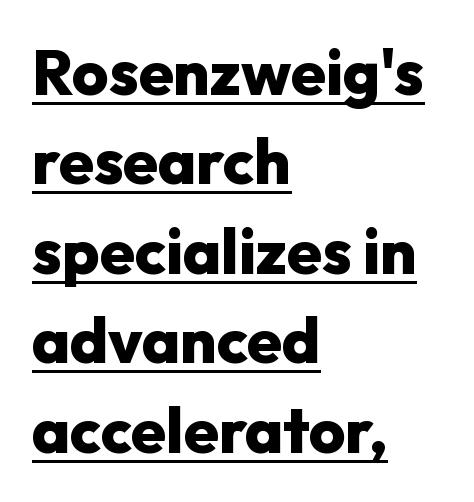
{"serif": "no", "italic": "no", "bold": "yes", "weight": "heavy", "width": "normal", "stroke_contrast": "low", "x_height": "medium", "monospaced": "no", "underline": "yes", "align": "left", "line_spacing": "normal", "line_spacing_ratio": 1.42, "letter_spacing": "normal", "letter_spacing_em": 0.0, "glyph_px": 63}
